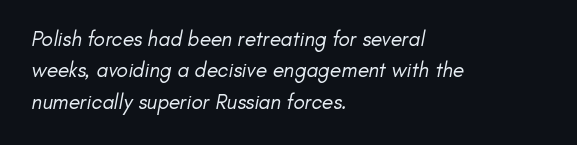
Q: Is the text bold? A: No.
Q: Is the text underlined? A: No.
Q: How is the paragraph aligned? A: Left-aligned.
Q: Is the spacing between letters normal or unusually wide? A: Normal.
Q: Is the spacing between lines tight, normal or loose? A: Normal.
